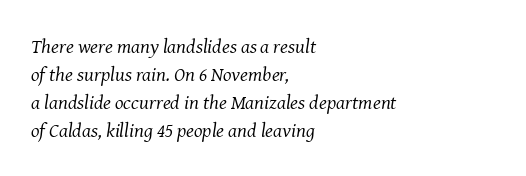
{"italic": "yes", "lean": "right", "slant_degrees": 8, "bold": "no", "underline": "no", "align": "left", "line_spacing": "normal", "line_spacing_ratio": 1.4, "letter_spacing": "normal", "letter_spacing_em": 0.0, "glyph_px": 20}
